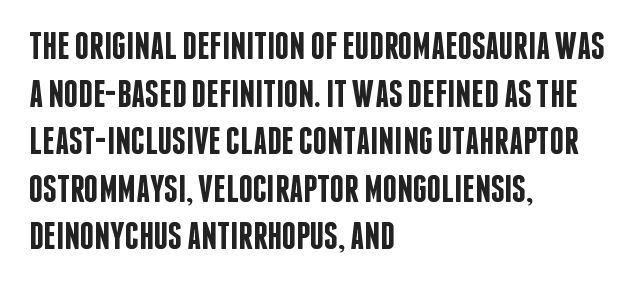
Q: Is the text bold? A: Semi-bold.
Q: Is the text italic (slanted)? A: No, it is upright.
Q: Is the typeface a serif or a sans-serif typeface? A: Sans-serif.
Q: Is the text underlined? A: No.
Q: How is the paragraph aligned? A: Left-aligned.
Q: Is the spacing between letters normal or unusually wide? A: Normal.
Q: Width (condensed, normal, or wide)? A: Condensed.
Q: Stroke contrast? A: Low.
Q: x-height? A: Large.
Q: Monospaced? A: No.
